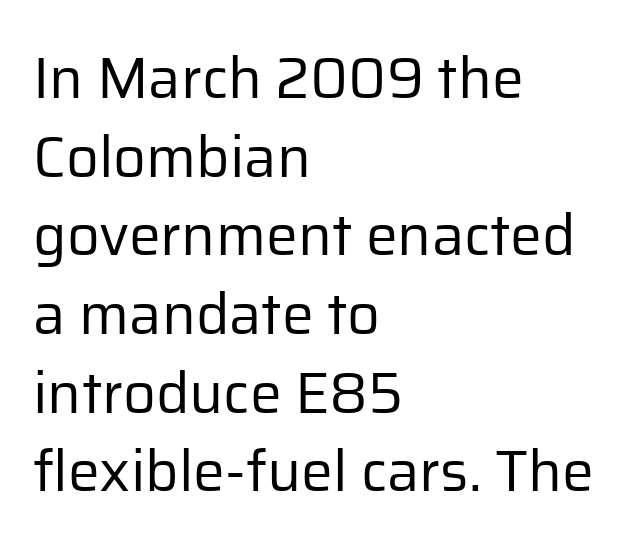
{"serif": "no", "italic": "no", "bold": "no", "weight": "regular", "width": "normal", "stroke_contrast": "low", "x_height": "medium", "monospaced": "no", "underline": "no", "align": "left", "line_spacing": "normal", "line_spacing_ratio": 1.38, "letter_spacing": "normal", "letter_spacing_em": 0.0, "glyph_px": 57}
